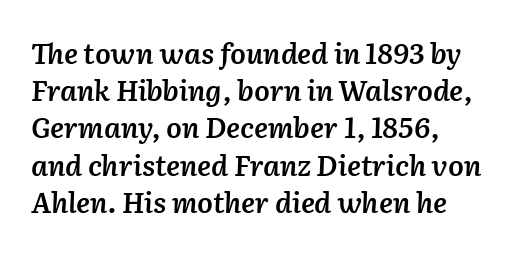
Proportional: the letters do not fall into vertical columns. Typesetter's note: demi weight, one step under bold. Inter-character spacing is left at the font's built-in metrics. Leading matches the norm, producing a regular column. Style check: oblique. Check the space under the baseline: it is left empty.
